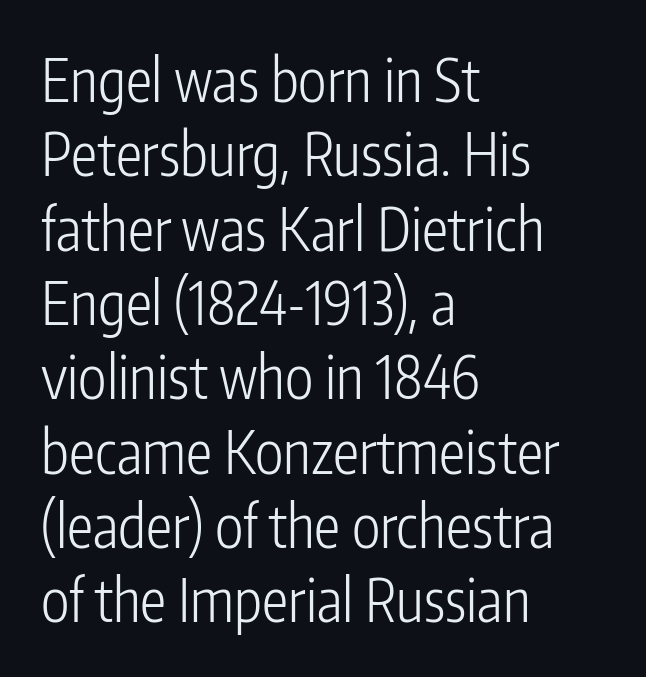
The rendering anchors every line to the left-hand side. Plain, unruled lines of type. Heaviness? Minimal to ordinary, like unemphasized prose. The specimen reads as upright at a glance. Does extra space separate the letters? No, they use regular spacing. The passage shown is typed in a proportional face where columns would drift.
